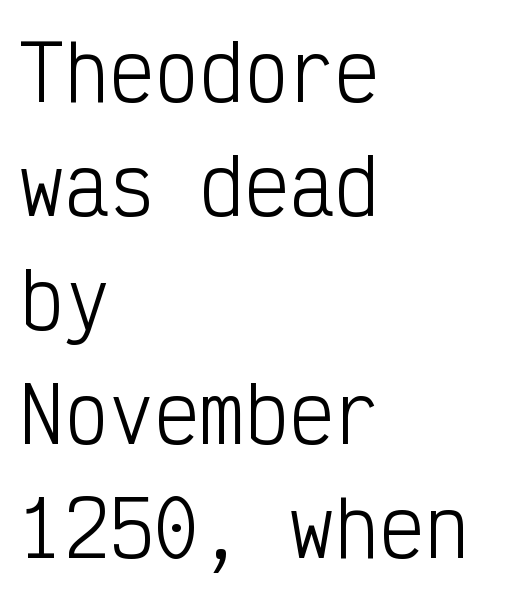
Spacing verdict: monospaced, one width for all characters. The typesetter chose a ragged-right arrangement here. Honestly, the row spacing looks completely unremarkable. Bold? No — there's no thickening of the strokes. A clean baseline with only descenders dipping below it. Inter-character spacing is left at the font's built-in metrics.
